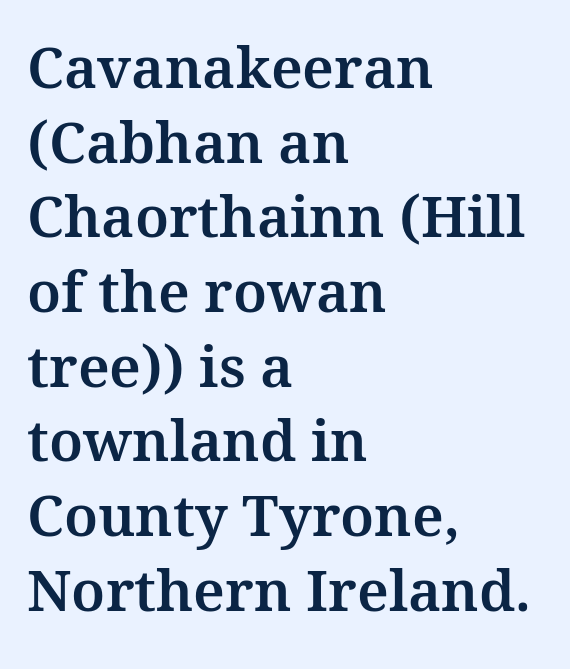
The image shows 57 px serif type, upright; set left-aligned, normal line spacing (1.31x), normal letter spacing, not underlined; medium stroke contrast and a medium x-height.
